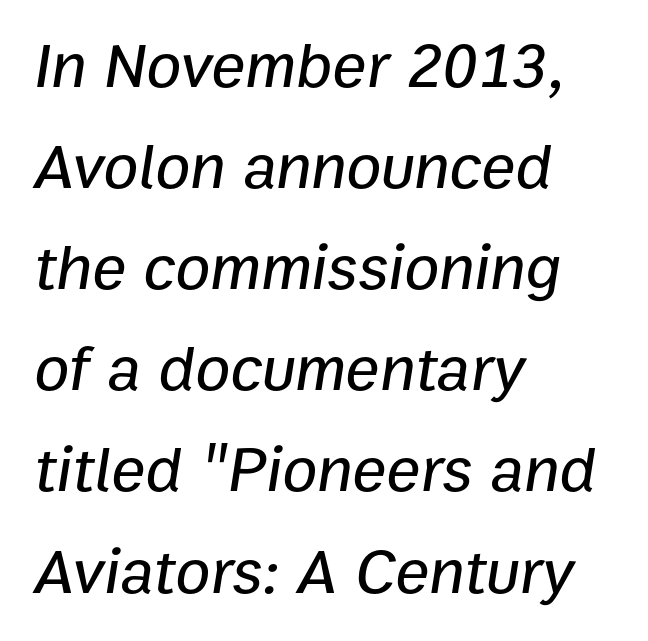
{"italic": "yes", "lean": "right", "slant_degrees": 9, "width": "normal", "stroke_contrast": "low", "x_height": "medium", "monospaced": "no", "underline": "no", "align": "left", "line_spacing": "normal", "line_spacing_ratio": 1.58, "letter_spacing": "normal", "letter_spacing_em": 0.0, "glyph_px": 64}
